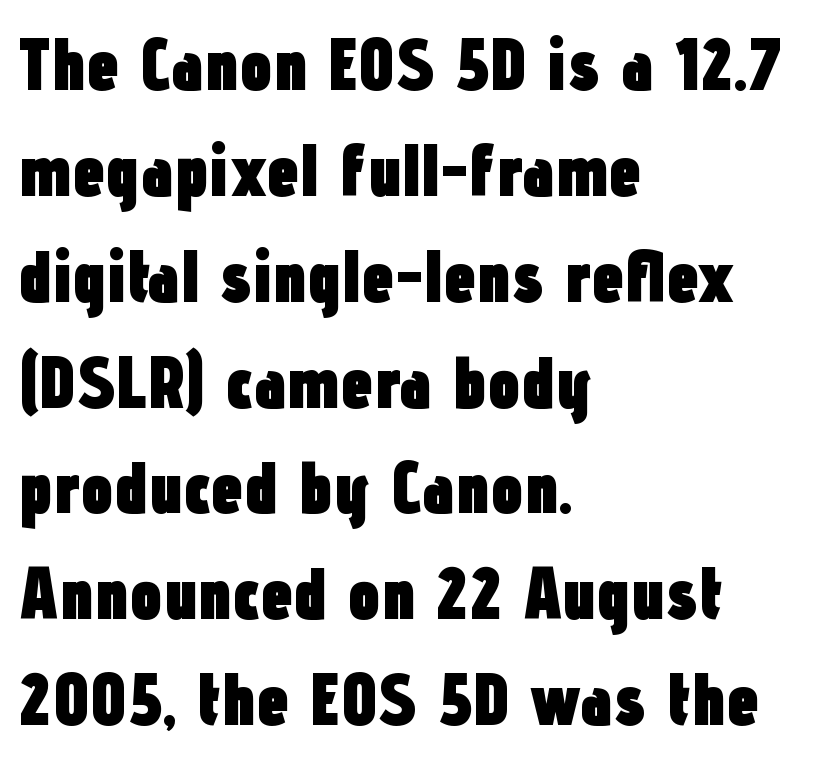
Plenty of ink on the page — the face is bold. The area under the type is left untouched. Successive baselines arrive at the customary interval. Nobody touched the tracking dial on this one. Each line starts at the same left margin while the right side varies.
